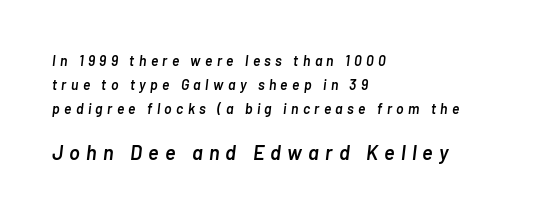
These words are printed semibold, heavier than regular yet not bold. A classic flush-left, rag-right setting is used for this passage. Look at the tracking — it's clearly loosened, letters drifting apart. Plain, unruled lines of type. The typography opts for an oblique posture over an upright one. Look at the glyph heights: the lower group is clearly the bigger setting.
